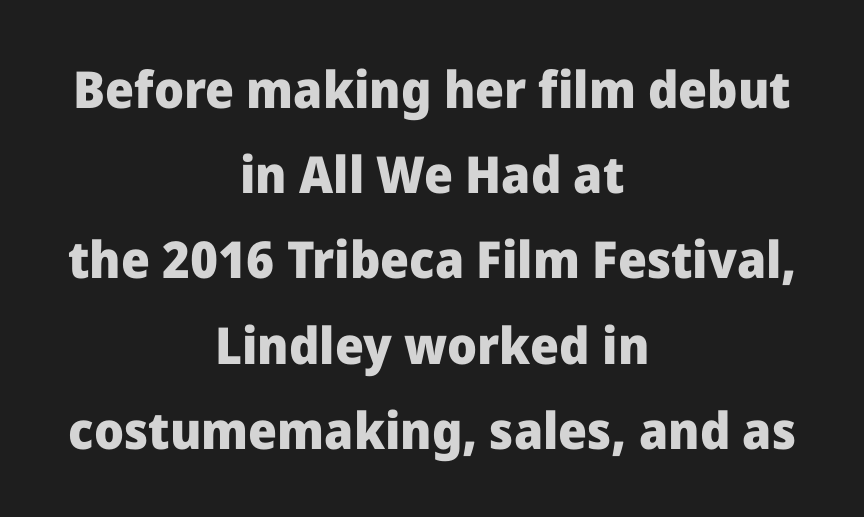
{"serif": "no", "italic": "no", "bold": "yes", "weight": "heavy", "width": "normal", "stroke_contrast": "low", "x_height": "medium", "monospaced": "no", "underline": "no", "align": "center", "line_spacing": "normal", "line_spacing_ratio": 1.67, "letter_spacing": "normal", "letter_spacing_em": 0.0, "glyph_px": 51}
